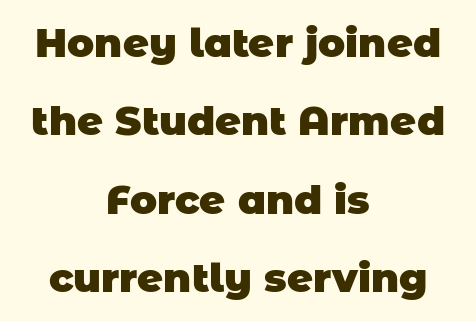
Which margin do the lines hug? Neither — every line sits in the middle. Each letter keeps its own natural width here, so spacing adapts to shape. Underlining? Definitely not there. There is no visible air inserted between adjacent glyphs.
